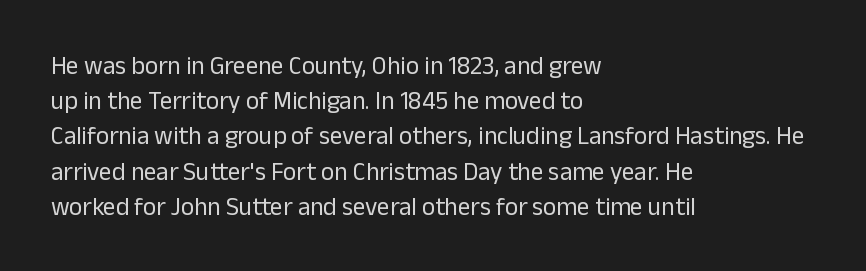
{"italic": "no", "bold": "no", "underline": "no", "align": "left", "line_spacing": "normal", "line_spacing_ratio": 1.41, "letter_spacing": "normal", "letter_spacing_em": 0.0, "glyph_px": 25}
